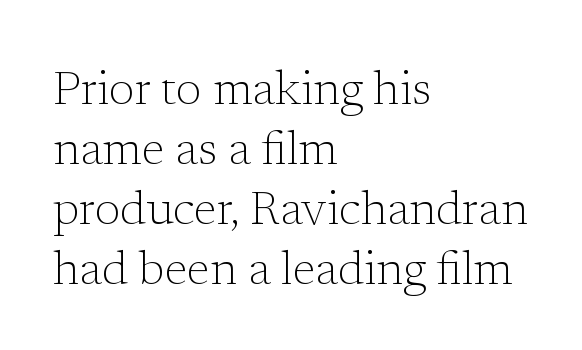
The image shows 47 px light serif type, upright; set left-aligned, normal line spacing (1.28x), normal letter spacing, not underlined; low stroke contrast and a medium x-height.
